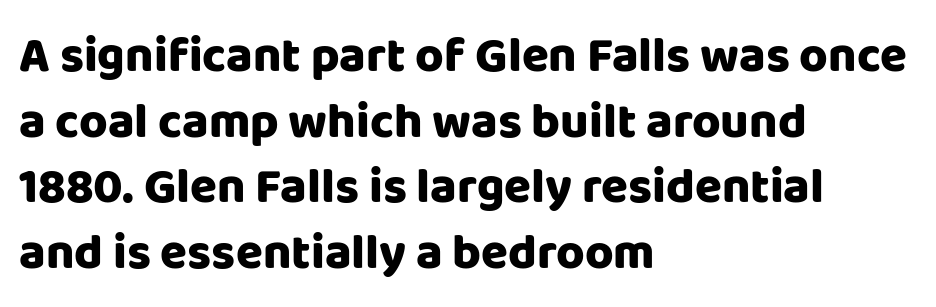
Q: Is the text bold? A: Yes.
Q: Is the text italic (slanted)? A: No, it is upright.
Q: Is the typeface a serif or a sans-serif typeface? A: Sans-serif.
Q: Is the text underlined? A: No.
Q: How is the paragraph aligned? A: Left-aligned.
Q: Is the spacing between letters normal or unusually wide? A: Normal.
Q: Is the spacing between lines tight, normal or loose? A: Normal.
Q: Width (condensed, normal, or wide)? A: Normal.
Q: Stroke contrast? A: Low.
Q: x-height? A: Large.
Q: Monospaced? A: No.
